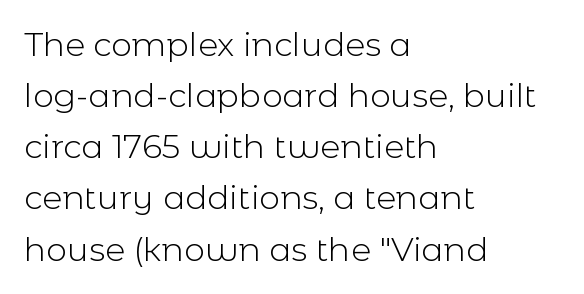
{"serif": "no", "italic": "no", "bold": "no", "weight": "light", "width": "normal", "x_height": "medium", "monospaced": "no", "underline": "no", "align": "left", "line_spacing": "normal", "line_spacing_ratio": 1.55, "letter_spacing": "normal", "letter_spacing_em": 0.0, "glyph_px": 33}
